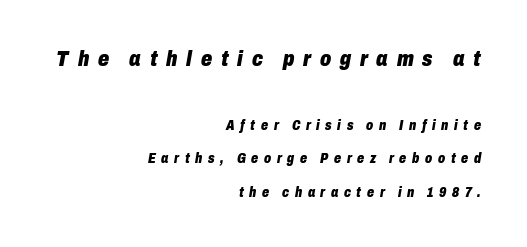
Q: Is the text bold? A: Yes.
Q: Is the text italic (slanted)? A: Yes, it leans right by about 10 degrees.
Q: Is the text underlined? A: No.
Q: How is the paragraph aligned? A: Right-aligned.
Q: Is the spacing between letters normal or unusually wide? A: Unusually wide.
Q: Is the spacing between lines tight, normal or loose? A: Loose.
Q: Which block of text is set in a larger size, the first (top) or the second (bottom)? A: The first (top) one.
